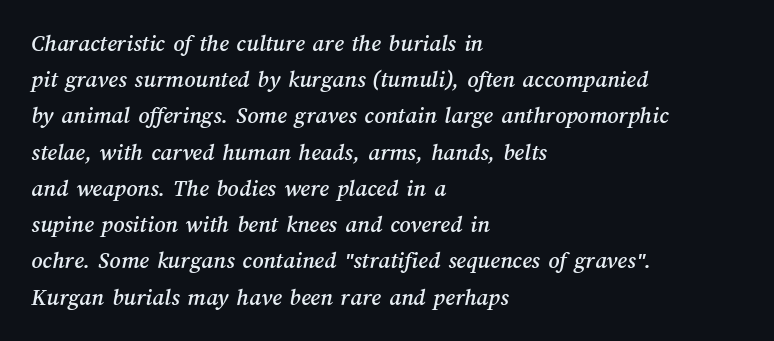
Each line starts at the same left margin while the right side varies. Leading matches the norm, producing a regular column. Words appear dense and cohesive because spacing is normal. The gap between lines stays unmarked.
